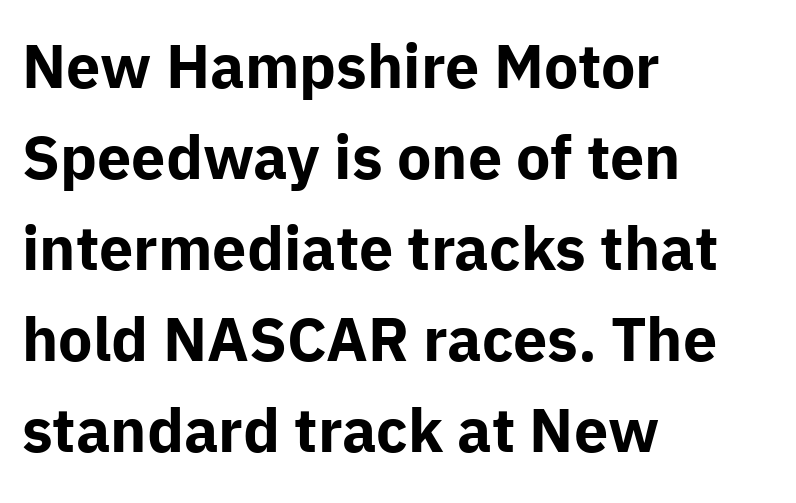
Observe the absence of serifs on each vertical stroke in this sample. The font's upright variant was chosen for this text. Here the designer chose a conventional face with non-uniform glyph widths. Typeset ragged right — the left edge is the straight one. As a designer I'd log this as weight 700, bold.
